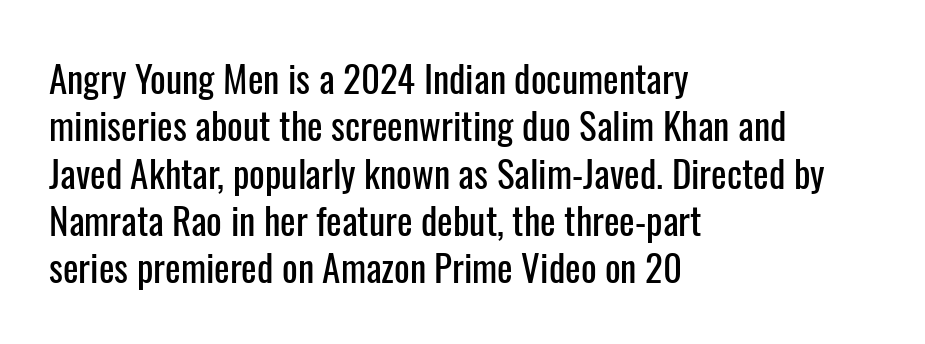
Q: Is the text italic (slanted)? A: No, it is upright.
Q: Is the typeface a serif or a sans-serif typeface? A: Sans-serif.
Q: Is the text underlined? A: No.
Q: How is the paragraph aligned? A: Left-aligned.
Q: Is the spacing between letters normal or unusually wide? A: Normal.
Q: Is the spacing between lines tight, normal or loose? A: Normal.
Q: Width (condensed, normal, or wide)? A: Condensed.
Q: Stroke contrast? A: Low.
Q: x-height? A: Medium.
Q: Monospaced? A: No.
